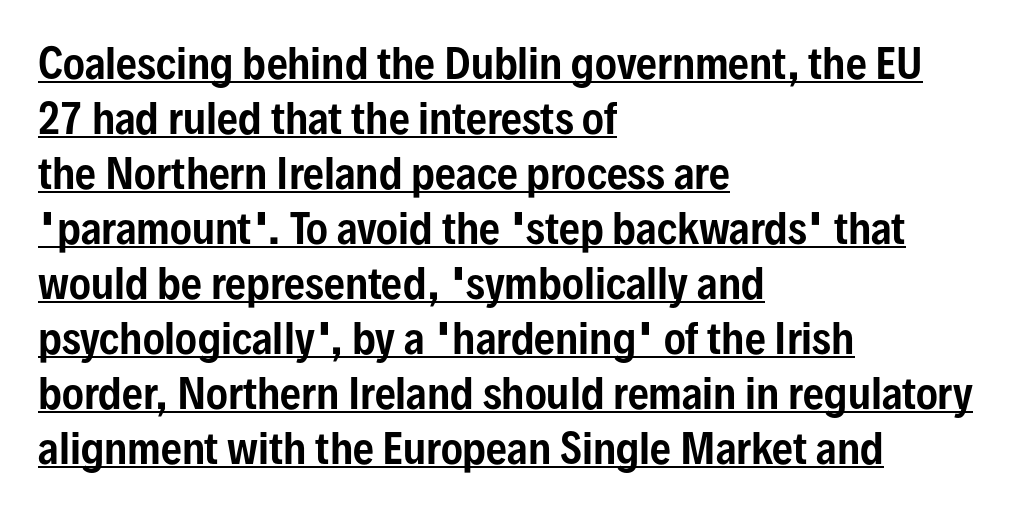
The image shows 41 px condensed sans-serif type, upright; set left-aligned, normal line spacing (1.34x), normal letter spacing, underlined; low stroke contrast and a medium x-height.
